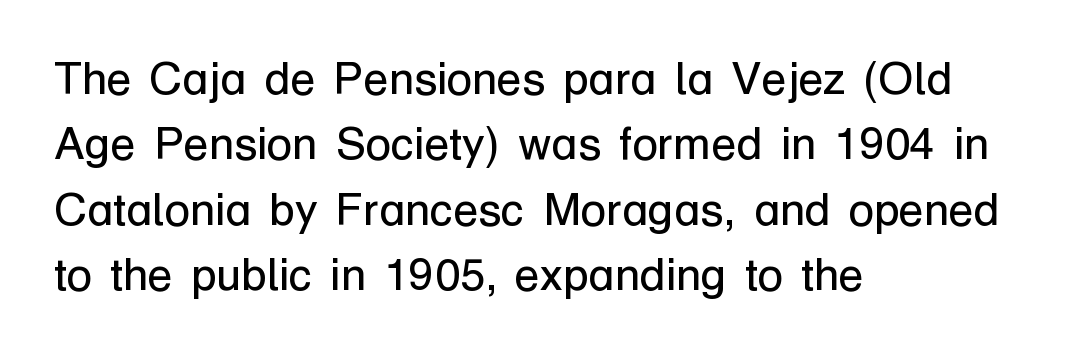
{"serif": "no", "italic": "no", "bold": "no", "weight": "regular", "width": "normal", "stroke_contrast": "low", "x_height": "medium", "monospaced": "no", "underline": "no", "align": "left", "line_spacing": "normal", "line_spacing_ratio": 1.42, "letter_spacing": "normal", "letter_spacing_em": 0.0, "glyph_px": 46}
